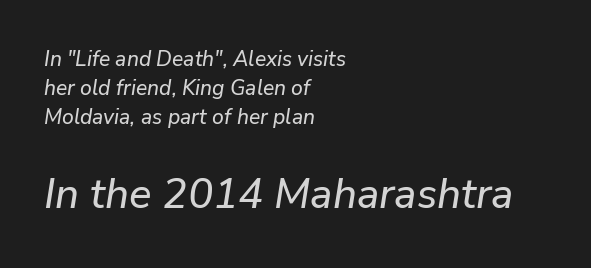
Do the characters align in a grid? No, the font is proportional. The leading is moderate, giving the passage an even texture. The rendering keeps characters at their native spacing. Beneath every word, the page is bare.
